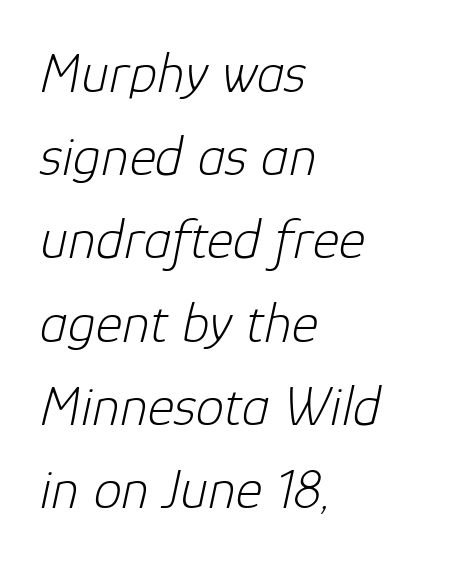
Each new line begins a customary step beneath the previous one. Line beginnings align vertically; line endings do not. The strokes are not fattened; the text isn't bold. These lines were composed using italics. Does extra space separate the letters? No, they use regular spacing.
